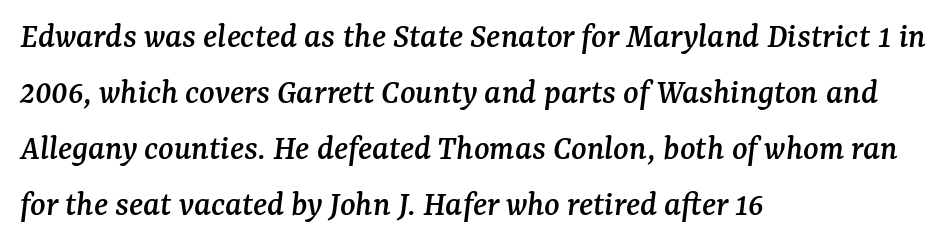
The image shows 36 px serif type, italic (leaning right); set left-aligned, normal line spacing (1.56x), normal letter spacing, not underlined; medium stroke contrast and a medium x-height.
